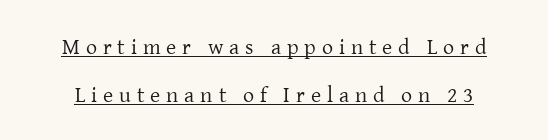
{"italic": "no", "bold": "no", "underline": "yes", "line_spacing": "loose", "line_spacing_ratio": 2.18, "letter_spacing": "wide", "letter_spacing_em": 0.27, "glyph_px": 22}
